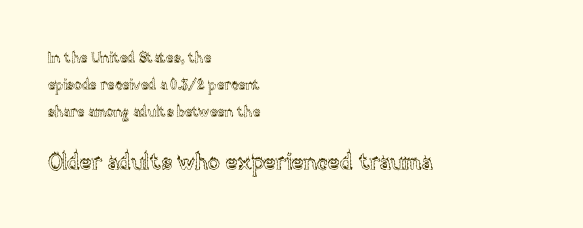
Q: Is the text italic (slanted)? A: No, it is upright.
Q: Is the text underlined? A: No.
Q: How is the paragraph aligned? A: Left-aligned.
Q: Is the spacing between letters normal or unusually wide? A: Normal.
Q: Is the spacing between lines tight, normal or loose? A: Loose.
Q: Which block of text is set in a larger size, the first (top) or the second (bottom)? A: The second (bottom) one.
